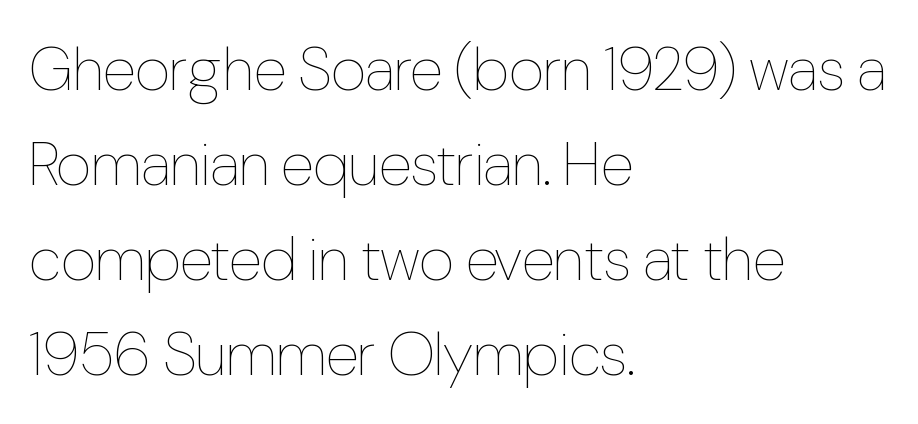
{"italic": "no", "bold": "no", "weight": "thin", "width": "condensed", "stroke_contrast": "low", "x_height": "medium", "monospaced": "no", "underline": "no", "align": "left", "line_spacing": "normal", "line_spacing_ratio": 1.56, "letter_spacing": "normal", "letter_spacing_em": 0.0, "glyph_px": 61}
